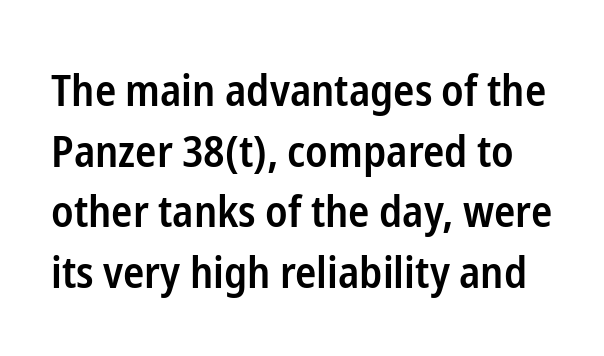
Q: Is the text bold? A: Semi-bold.
Q: Is the text italic (slanted)? A: No, it is upright.
Q: Is the typeface a serif or a sans-serif typeface? A: Sans-serif.
Q: Is the text underlined? A: No.
Q: Is the spacing between letters normal or unusually wide? A: Normal.
Q: Is the spacing between lines tight, normal or loose? A: Normal.
Q: Width (condensed, normal, or wide)? A: Condensed.
Q: Stroke contrast? A: Low.
Q: x-height? A: Medium.
Q: Monospaced? A: No.
